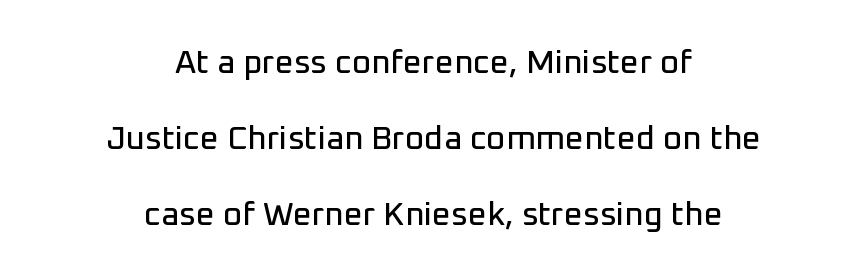
Q: Is the text italic (slanted)? A: No, it is upright.
Q: Is the typeface a serif or a sans-serif typeface? A: Sans-serif.
Q: Is the text underlined? A: No.
Q: How is the paragraph aligned? A: Centered.
Q: Is the spacing between letters normal or unusually wide? A: Normal.
Q: Is the spacing between lines tight, normal or loose? A: Loose.
Q: Width (condensed, normal, or wide)? A: Normal.
Q: Stroke contrast? A: Low.
Q: x-height? A: Medium.
Q: Monospaced? A: No.
